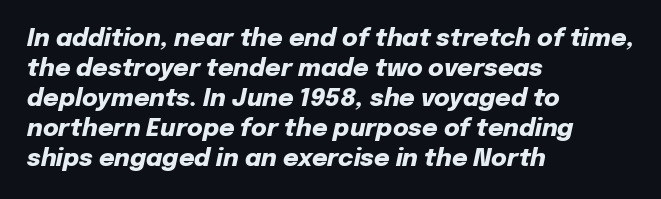
{"italic": "yes", "lean": "right", "slant_degrees": 12, "bold": "yes", "underline": "no", "align": "left", "line_spacing": "normal", "line_spacing_ratio": 1.25, "letter_spacing": "normal", "letter_spacing_em": 0.0, "glyph_px": 24}
